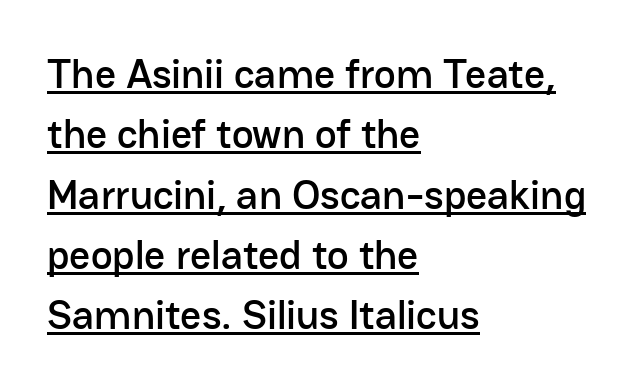
Q: Is the text italic (slanted)? A: No, it is upright.
Q: Is the typeface a serif or a sans-serif typeface? A: Sans-serif.
Q: Is the text underlined? A: Yes.
Q: How is the paragraph aligned? A: Left-aligned.
Q: Is the spacing between letters normal or unusually wide? A: Normal.
Q: Is the spacing between lines tight, normal or loose? A: Normal.
Q: Width (condensed, normal, or wide)? A: Normal.
Q: Stroke contrast? A: Low.
Q: x-height? A: Medium.
Q: Monospaced? A: No.
